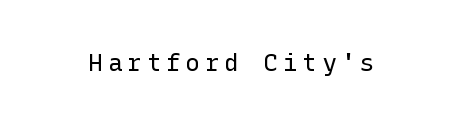
Q: Is the text bold? A: No.
Q: Is the text italic (slanted)? A: No, it is upright.
Q: Is the text underlined? A: No.
Q: Is the spacing between letters normal or unusually wide? A: Unusually wide.
